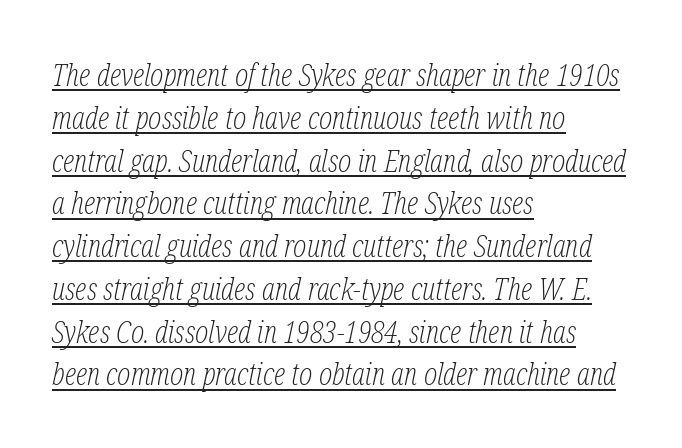
Q: Is the text bold? A: No.
Q: Is the text italic (slanted)? A: Yes, it leans right by about 12 degrees.
Q: Is the typeface a serif or a sans-serif typeface? A: Serif.
Q: Is the text underlined? A: Yes.
Q: How is the paragraph aligned? A: Left-aligned.
Q: Is the spacing between letters normal or unusually wide? A: Normal.
Q: Is the spacing between lines tight, normal or loose? A: Normal.
Q: Width (condensed, normal, or wide)? A: Condensed.
Q: Stroke contrast? A: Low.
Q: x-height? A: Medium.
Q: Monospaced? A: No.
